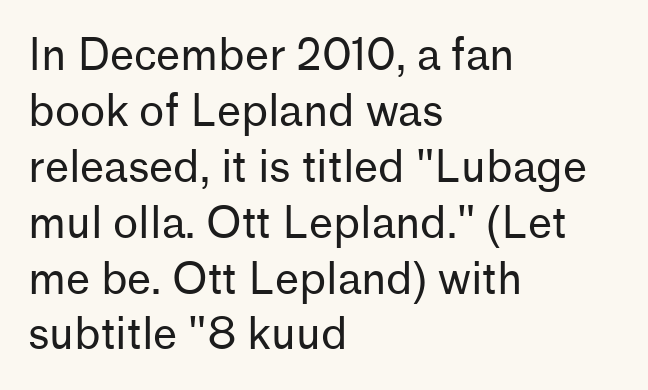
Q: Is the text bold? A: No.
Q: Is the text italic (slanted)? A: No, it is upright.
Q: Is the typeface a serif or a sans-serif typeface? A: Sans-serif.
Q: Is the text underlined? A: No.
Q: How is the paragraph aligned? A: Left-aligned.
Q: Is the spacing between letters normal or unusually wide? A: Normal.
Q: Is the spacing between lines tight, normal or loose? A: Normal.
Q: Width (condensed, normal, or wide)? A: Normal.
Q: Stroke contrast? A: Low.
Q: x-height? A: Medium.
Q: Monospaced? A: No.
